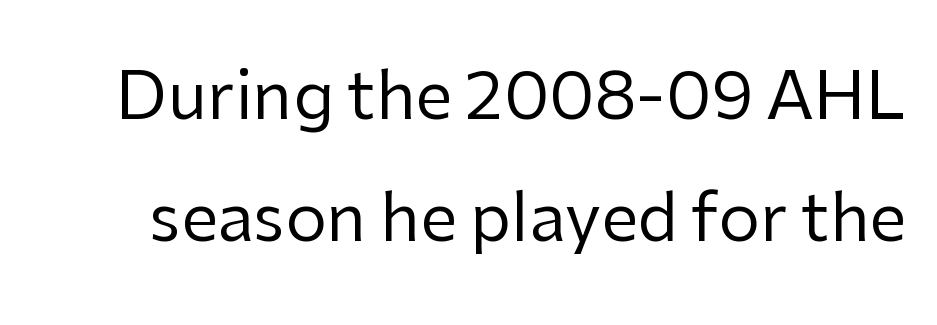
The image shows 66 px regular-weight sans-serif type, upright; set line spacing 1.85x, normal letter spacing, not underlined; low stroke contrast and a medium x-height.
